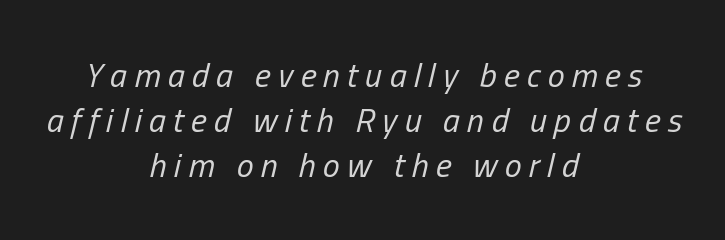
Short and long lines alike share a common midpoint. These lines are rendered in a variable-pitch font. Compared with typical paragraphs, the rows here are spaced about the same. Rule under the text: the space is simply empty. Vertical stems look standard width or narrower in stroke. Students, note that the glyphs here are deliberately spaced far apart.
